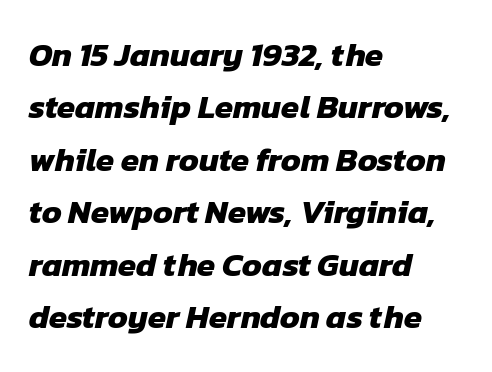
Q: Is the text bold? A: Yes.
Q: Is the typeface a serif or a sans-serif typeface? A: Sans-serif.
Q: Is the text underlined? A: No.
Q: How is the paragraph aligned? A: Left-aligned.
Q: Is the spacing between letters normal or unusually wide? A: Normal.
Q: Is the spacing between lines tight, normal or loose? A: Normal.
Q: Width (condensed, normal, or wide)? A: Normal.
Q: Stroke contrast? A: Low.
Q: x-height? A: Medium.
Q: Monospaced? A: No.
